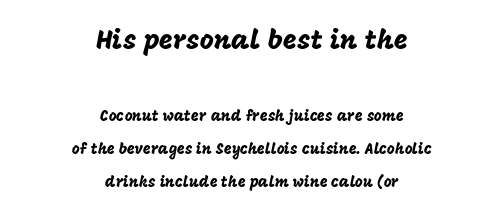
Look at the tracking — it's just the regular setting, nothing added. Descenders hang freely into open space. Whoever set this made the first block the dominant, larger element. The line-height multiplier appears high, well above default. Horizontal alignment here is central, giving a formal, balanced look.
